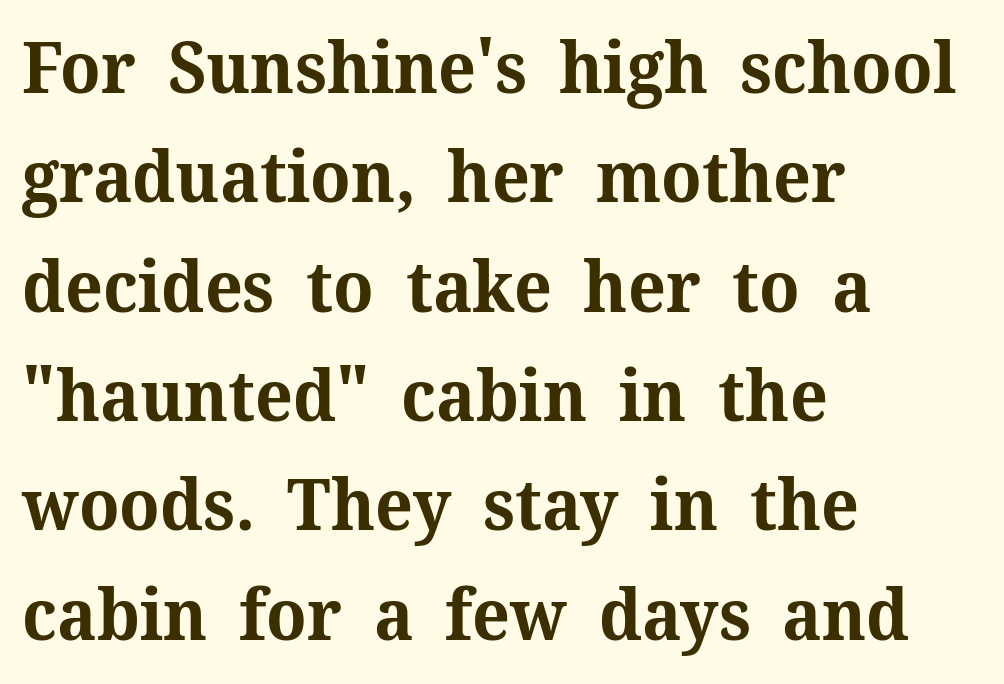
Q: Is the text bold? A: Yes.
Q: Is the text italic (slanted)? A: No, it is upright.
Q: Is the typeface a serif or a sans-serif typeface? A: Serif.
Q: Is the text underlined? A: No.
Q: How is the paragraph aligned? A: Left-aligned.
Q: Is the spacing between letters normal or unusually wide? A: Normal.
Q: Is the spacing between lines tight, normal or loose? A: Normal.
Q: Width (condensed, normal, or wide)? A: Normal.
Q: Stroke contrast? A: Medium.
Q: x-height? A: Medium.
Q: Monospaced? A: No.
